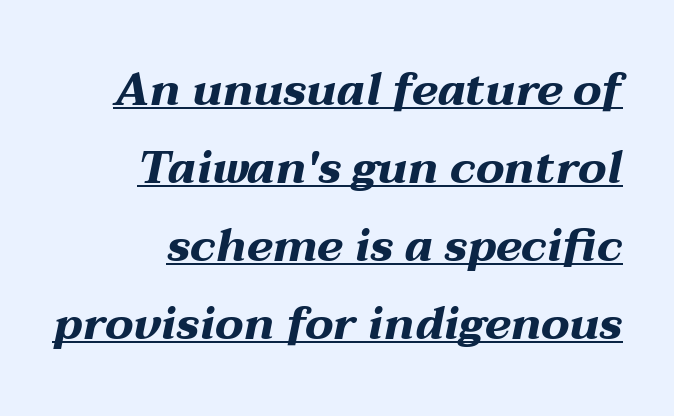
{"italic": "yes", "lean": "right", "slant_degrees": 12, "bold": "yes", "weight": "bold", "width": "wide", "stroke_contrast": "medium", "x_height": "medium", "monospaced": "no", "underline": "yes", "align": "right", "line_spacing_ratio": 1.73, "letter_spacing": "normal", "letter_spacing_em": 0.0, "glyph_px": 45}
